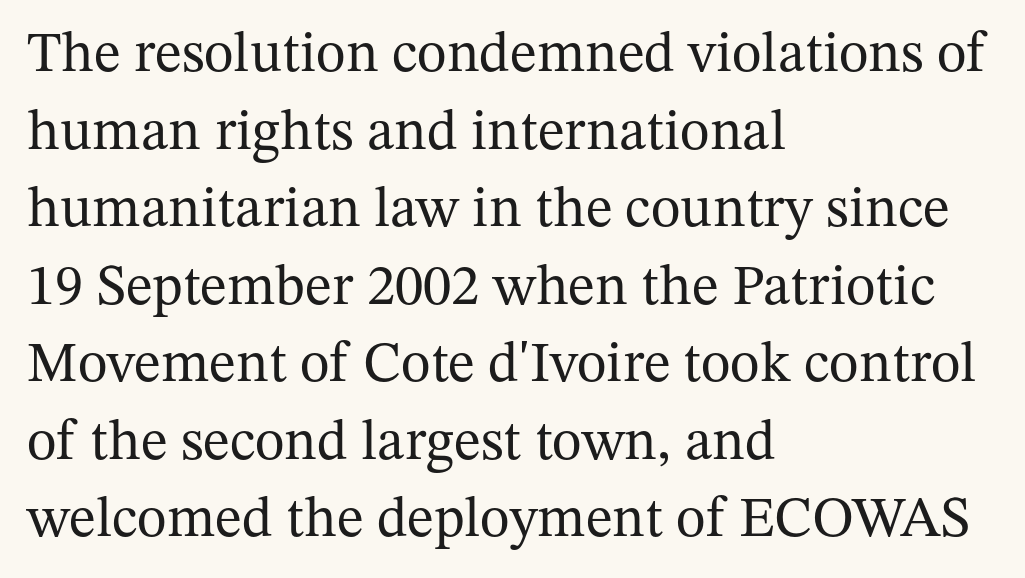
Designer's note — italics off, roman on. The vertical gap from one line to the next is medium. Every row of glyphs begins at an identical x-position on the left. Note the varied advance widths — an 'i' is clearly narrower than an 'm'. What stands out about the letter spacing? Nothing — it is the standard amount.
